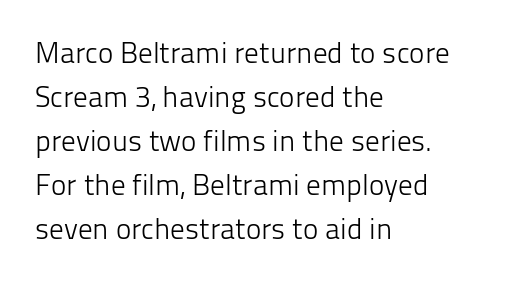
This sample has the flowing, uneven cadence of proportional lettering. Rule under the text: the space is simply empty. Unbolded letterforms with no extra heft. Whoever set this chose a conventional vertical rhythm. The rendering keeps characters at their native spacing. Do the letters lean? They stand straight.
